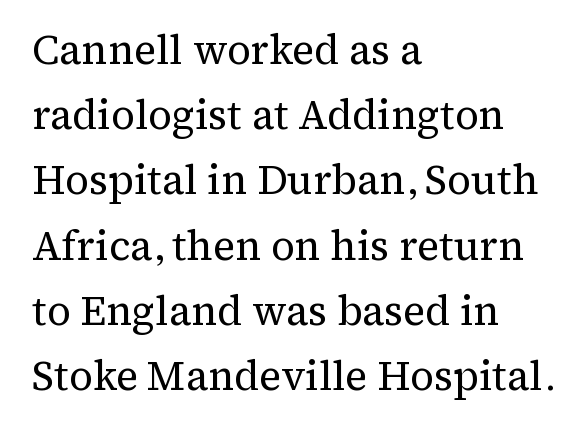
The image shows 41 px regular-weight serif type, upright; set left-aligned, normal line spacing (1.59x), normal letter spacing, not underlined; medium stroke contrast and a medium x-height.
